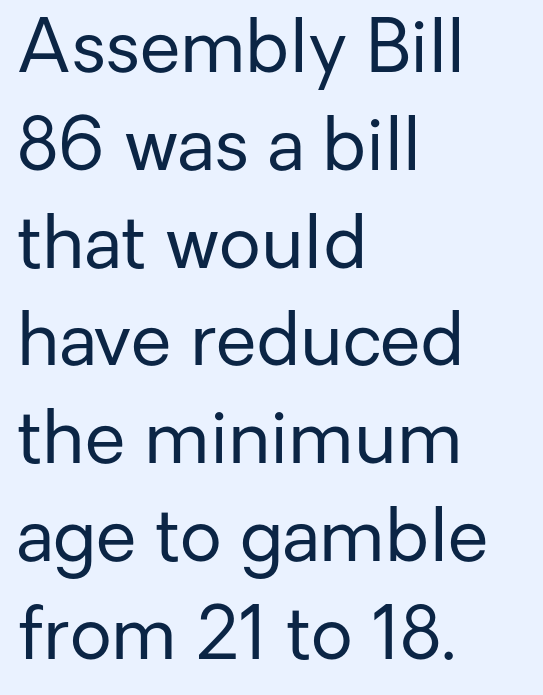
Each row of text sits above clean, open space. Note: no serifs on the glyphs. In terms of letterspacing, this is plain default setting. The lines sit at an ordinary, default distance from one another.
